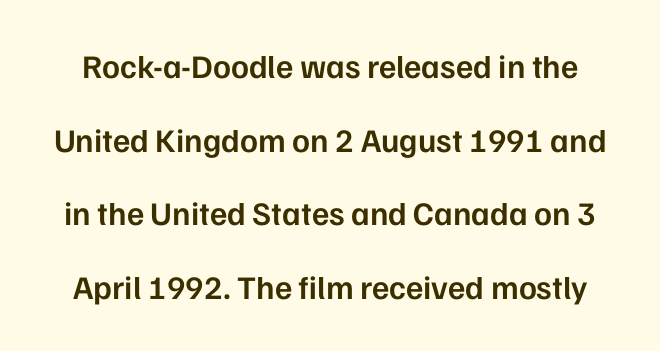
The image shows 33 px semibold sans-serif type, upright; set loose line spacing (2.23x), normal letter spacing, not underlined; low stroke contrast and a medium x-height.
